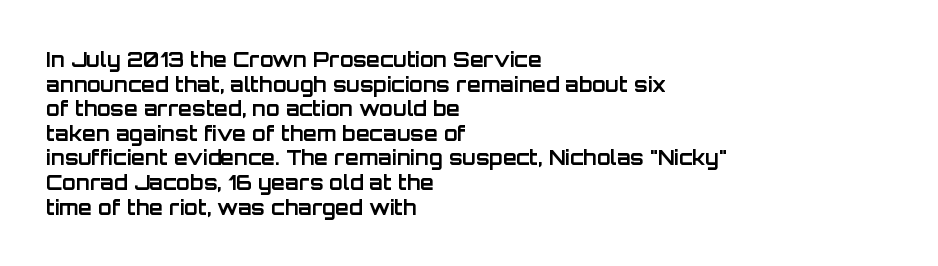
The image shows 20 px bold type, upright; set left-aligned, line spacing 1.23x, normal letter spacing, not underlined.
